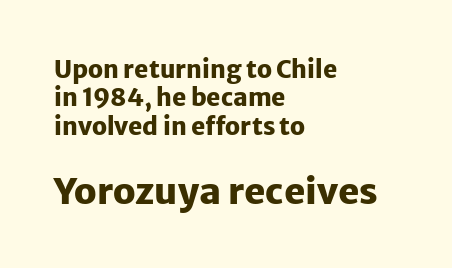
The image shows 36 px heavy sans-serif type, upright; set left-aligned, line spacing 1.18x, normal letter spacing, not underlined; the second (bottom) block is 1.5x larger; low stroke contrast and a medium x-height.
